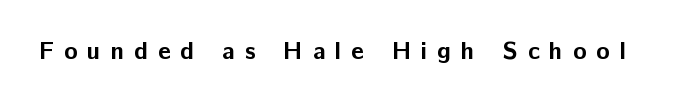
{"italic": "no", "bold": "yes", "underline": "no", "letter_spacing": "wide", "letter_spacing_em": 0.39, "glyph_px": 25}
